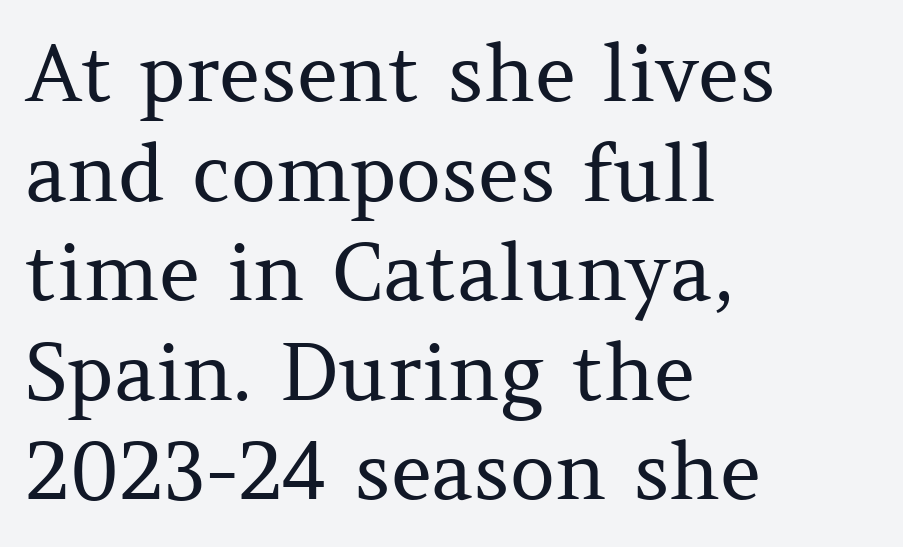
The image shows 79 px regular-weight serif type, upright; set left-aligned, normal line spacing (1.26x), normal letter spacing, not underlined; medium stroke contrast and a medium x-height.
